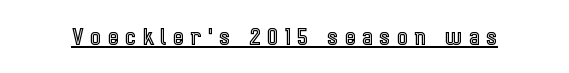
Q: Is the text italic (slanted)? A: No, it is upright.
Q: Is the text underlined? A: Yes.
Q: Is the spacing between letters normal or unusually wide? A: Unusually wide.
